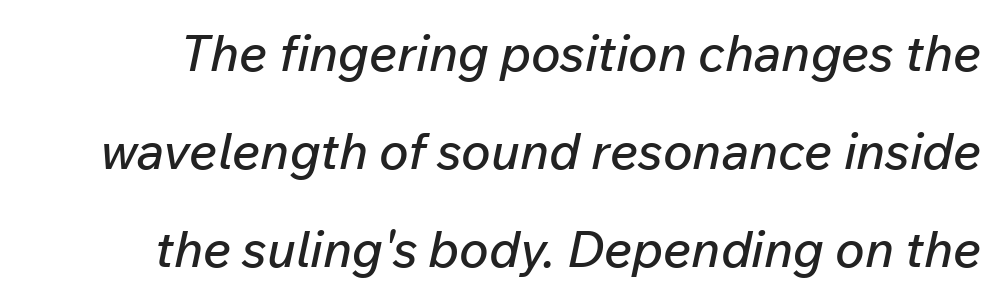
Q: Is the text italic (slanted)? A: Yes, it leans right by about 12 degrees.
Q: Is the text underlined? A: No.
Q: Is the spacing between letters normal or unusually wide? A: Normal.
Q: Is the spacing between lines tight, normal or loose? A: Loose.
Q: Width (condensed, normal, or wide)? A: Normal.
Q: Stroke contrast? A: Low.
Q: x-height? A: Medium.
Q: Monospaced? A: No.
